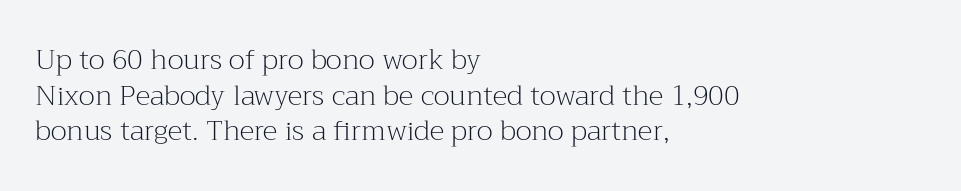
{"serif": "yes", "italic": "no", "bold": "no", "weight": "light", "width": "normal", "stroke_contrast": "medium", "x_height": "medium", "monospaced": "no", "underline": "no", "align": "left", "line_spacing": "normal", "line_spacing_ratio": 1.27, "letter_spacing": "normal", "letter_spacing_em": 0.0, "glyph_px": 28}
